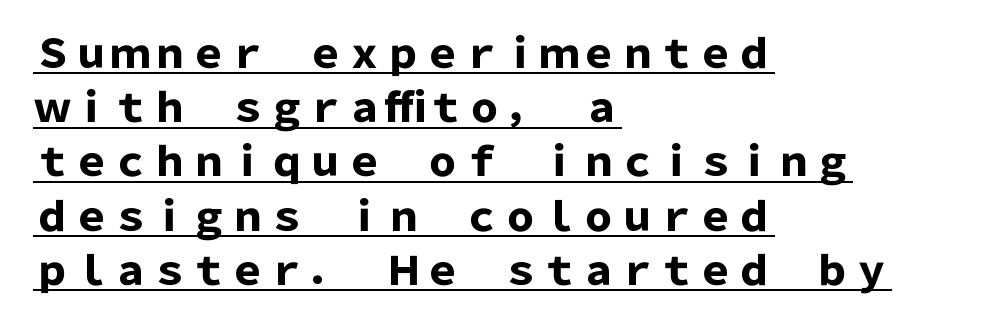
{"serif": "no", "italic": "no", "bold": "yes", "weight": "heavy", "width": "normal", "stroke_contrast": "low", "x_height": "medium", "monospaced": "no", "underline": "yes", "align": "left", "line_spacing": "normal", "line_spacing_ratio": 1.39, "letter_spacing": "normal", "letter_spacing_em": 0.0, "glyph_px": 39}
